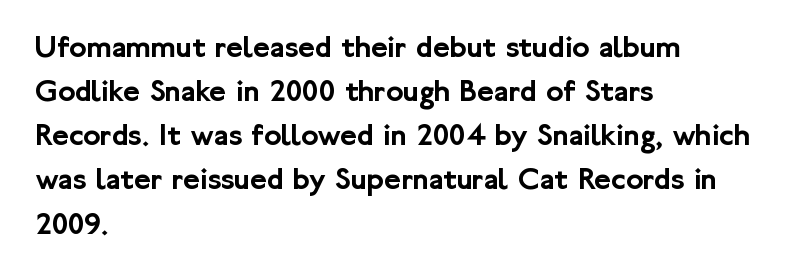
Short and long lines alike share a common starting point at left. Characters remain perfectly vertical along every line. Serifs: no, the terminals of the letterforms are clean. You could not count columns in this text — the font is proportionally spaced.
